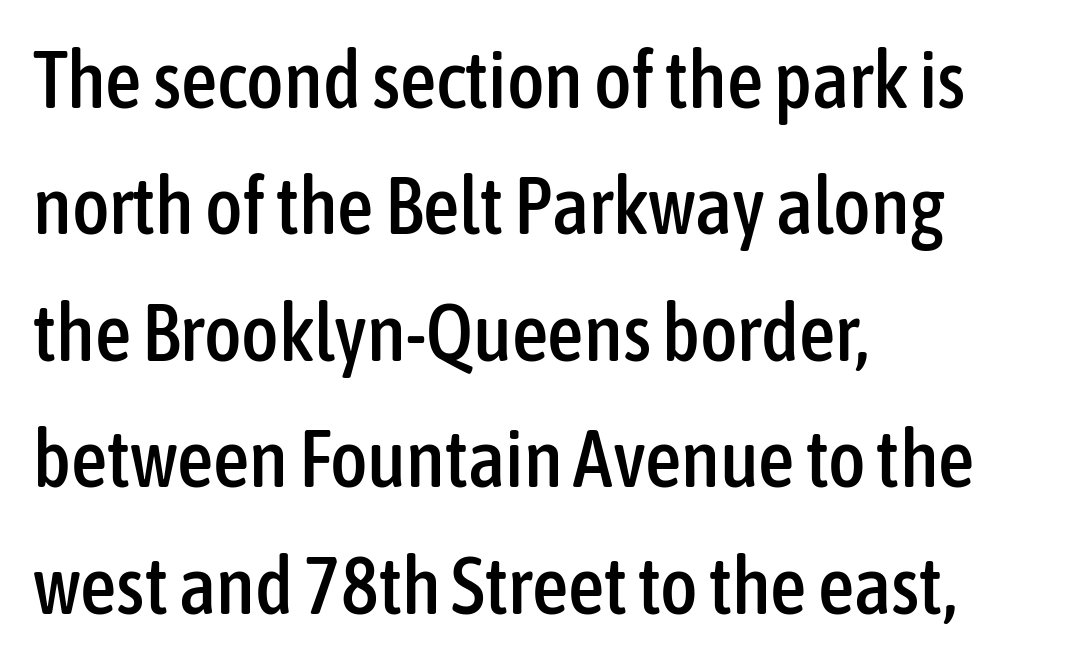
Q: Is the text italic (slanted)? A: No, it is upright.
Q: Is the typeface a serif or a sans-serif typeface? A: Sans-serif.
Q: Is the text underlined? A: No.
Q: How is the paragraph aligned? A: Left-aligned.
Q: Is the spacing between letters normal or unusually wide? A: Normal.
Q: Is the spacing between lines tight, normal or loose? A: Normal.
Q: Width (condensed, normal, or wide)? A: Condensed.
Q: Stroke contrast? A: Low.
Q: x-height? A: Medium.
Q: Monospaced? A: No.
